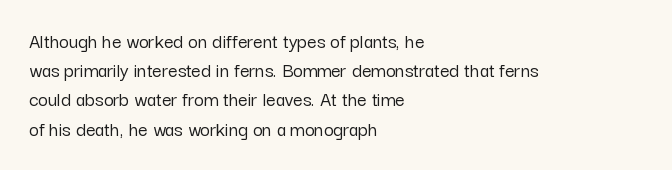
The image shows 21 px text type, upright; set left-aligned, normal line spacing (1.39x), normal letter spacing, not underlined.
